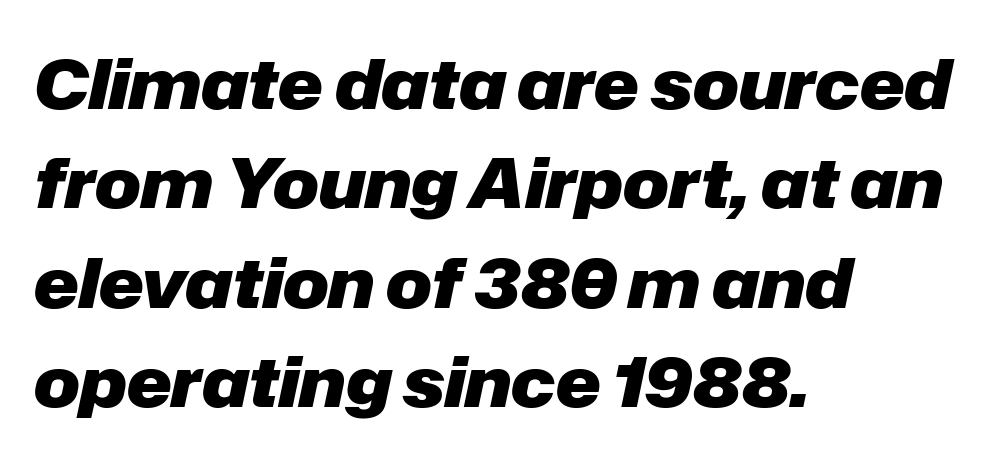
{"italic": "yes", "lean": "right", "slant_degrees": 12, "bold": "yes", "weight": "heavy", "width": "normal", "stroke_contrast": "low", "x_height": "medium", "monospaced": "no", "underline": "no", "align": "left", "line_spacing": "normal", "line_spacing_ratio": 1.46, "letter_spacing": "normal", "letter_spacing_em": 0.0, "glyph_px": 68}
